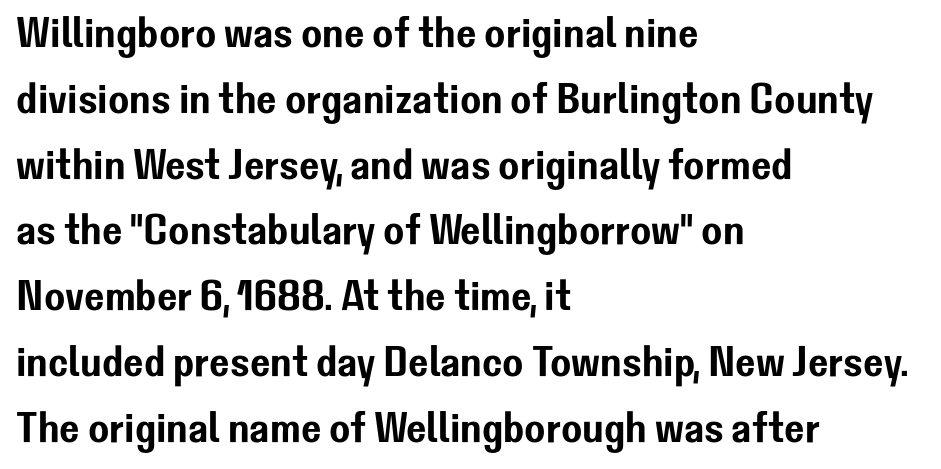
{"serif": "no", "italic": "no", "width": "normal", "stroke_contrast": "low", "x_height": "medium", "monospaced": "no", "underline": "no", "align": "left", "line_spacing": "normal", "line_spacing_ratio": 1.53, "letter_spacing": "normal", "letter_spacing_em": 0.0, "glyph_px": 43}
